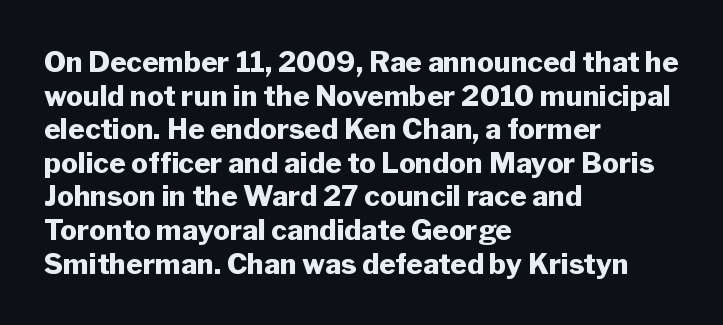
{"serif": "no", "italic": "no", "bold": "yes", "weight": "heavy", "width": "normal", "stroke_contrast": "low", "x_height": "medium", "monospaced": "no", "underline": "no", "align": "left", "line_spacing_ratio": 1.2, "letter_spacing": "normal", "letter_spacing_em": 0.0, "glyph_px": 28}
